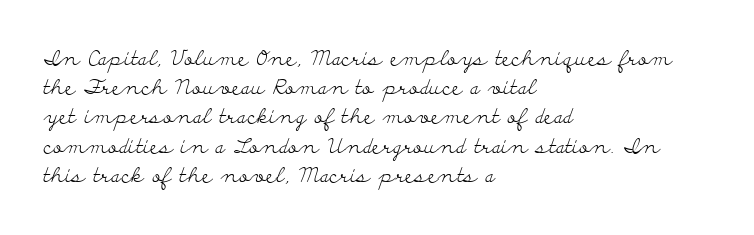
The image shows 21 px text type; set left-aligned, normal line spacing (1.39x), normal letter spacing, not underlined.
